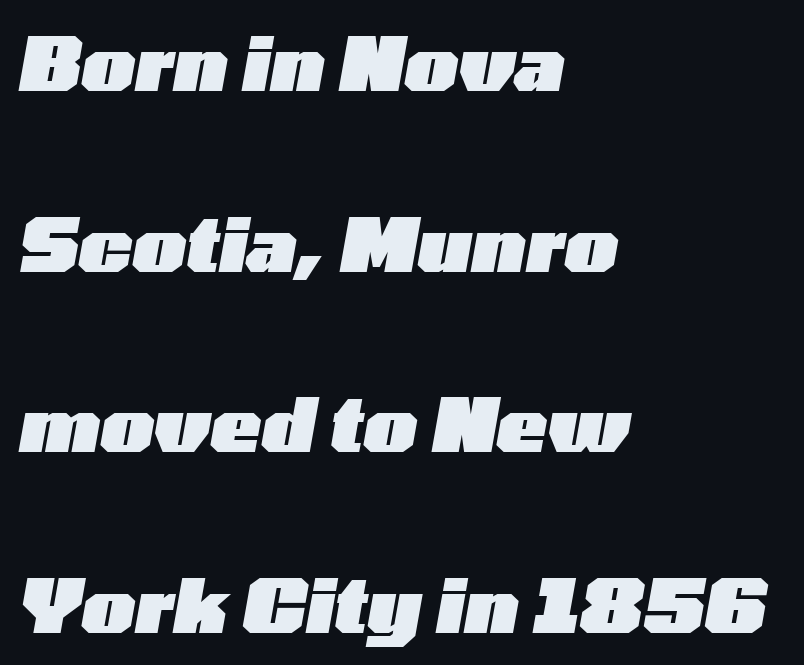
The image shows 75 px heavy, wide type, italic (leaning right); set left-aligned, loose line spacing (2.41x), normal letter spacing, not underlined; low stroke contrast and a medium x-height.
